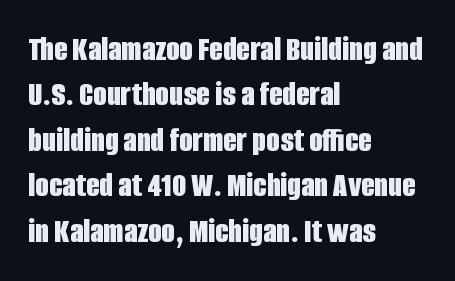
The image shows 35 px bold, condensed sans-serif type, upright; set left-aligned, normal line spacing (1.3x), normal letter spacing, not underlined; low stroke contrast and a large x-height.
